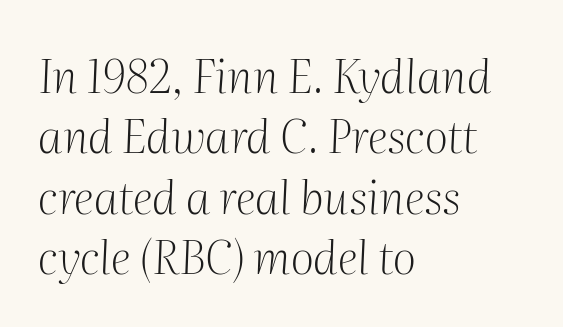
Q: Is the text bold? A: No.
Q: Is the text italic (slanted)? A: Yes, it leans right by about 2 degrees.
Q: Is the typeface a serif or a sans-serif typeface? A: Serif.
Q: Is the text underlined? A: No.
Q: How is the paragraph aligned? A: Left-aligned.
Q: Is the spacing between letters normal or unusually wide? A: Normal.
Q: Is the spacing between lines tight, normal or loose? A: Normal.
Q: Width (condensed, normal, or wide)? A: Normal.
Q: Stroke contrast? A: Medium.
Q: x-height? A: Medium.
Q: Monospaced? A: No.
